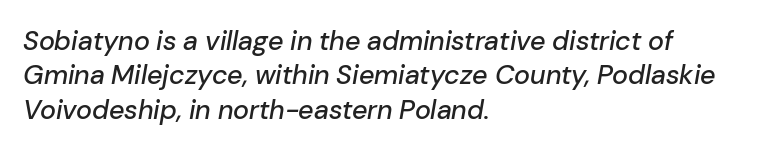
{"italic": "yes", "lean": "right", "slant_degrees": 10, "underline": "no", "align": "left", "line_spacing": "normal", "line_spacing_ratio": 1.27, "letter_spacing": "normal", "letter_spacing_em": 0.0, "glyph_px": 27}
